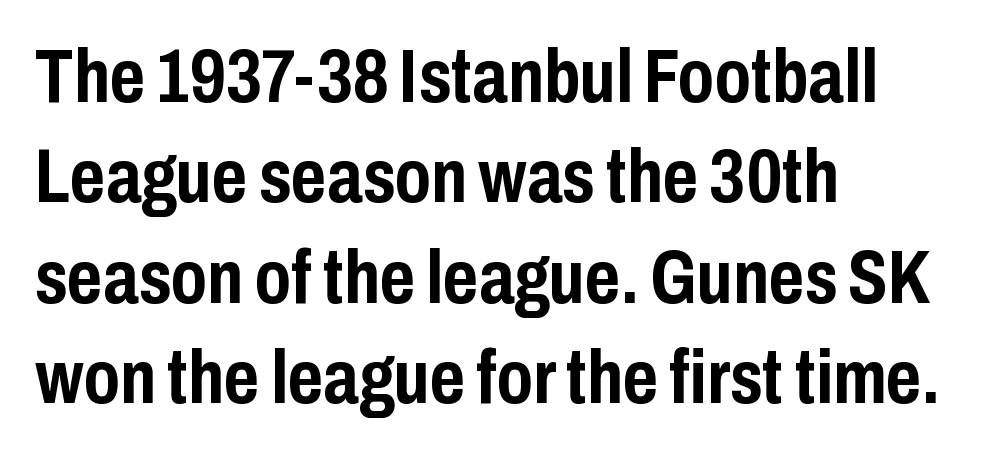
Compared with typical paragraphs, the rows here are spaced about the same. Quick note: underline off. Spacing verdict: proportional, widths tailored to each character. The passage shown is typeset with a sans-serif family.
